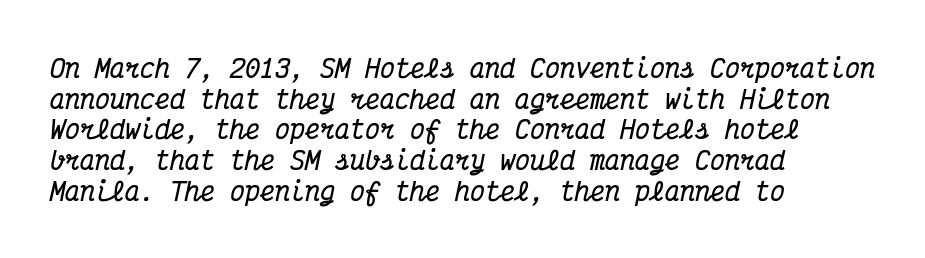
Characters are canted at an angle relative to the baseline's perpendicular. Decoration check: the copy has no underline. The lines are quadded left. Each word holds together tightly as a unit, with standard inter-letter gaps. Strong, thick strokes mark this as bold type.
